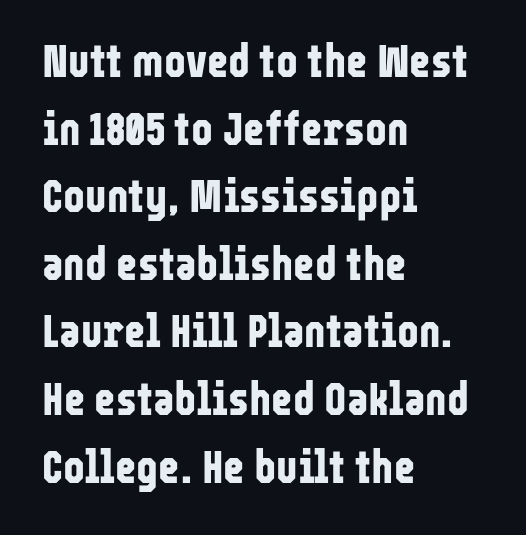
The image shows 46 px bold, condensed sans-serif type, upright; set left-aligned, normal line spacing (1.47x), normal letter spacing, not underlined; low stroke contrast and a medium x-height.
